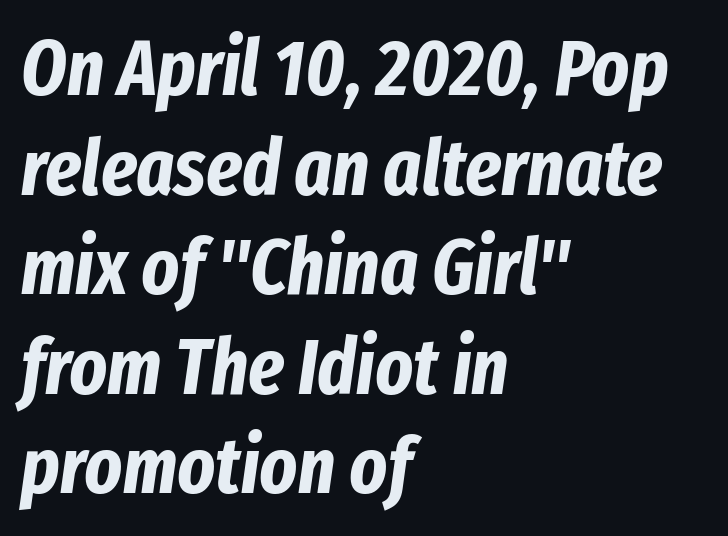
Q: Is the text bold? A: Yes.
Q: Is the text italic (slanted)? A: Yes, it leans right by about 8 degrees.
Q: Is the text underlined? A: No.
Q: How is the paragraph aligned? A: Left-aligned.
Q: Is the spacing between letters normal or unusually wide? A: Normal.
Q: Is the spacing between lines tight, normal or loose? A: Normal.
Q: Width (condensed, normal, or wide)? A: Condensed.
Q: Stroke contrast? A: Low.
Q: x-height? A: Medium.
Q: Monospaced? A: No.
